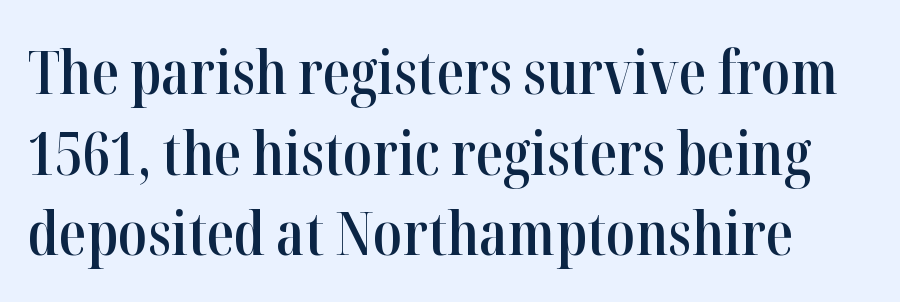
{"serif": "yes", "italic": "no", "bold": "semi", "weight": "semibold", "width": "condensed", "stroke_contrast": "high", "x_height": "medium", "monospaced": "no", "underline": "no", "line_spacing": "normal", "line_spacing_ratio": 1.32, "letter_spacing": "normal", "letter_spacing_em": 0.0, "glyph_px": 61}
